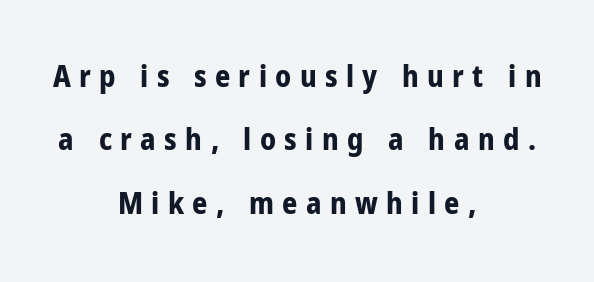
Ascenders rise straight up at ninety degrees. Neither beginnings nor endings align; midpoints do. How would I describe the line gaps? Wide and relaxed. Nobody drew a line under any word here.
